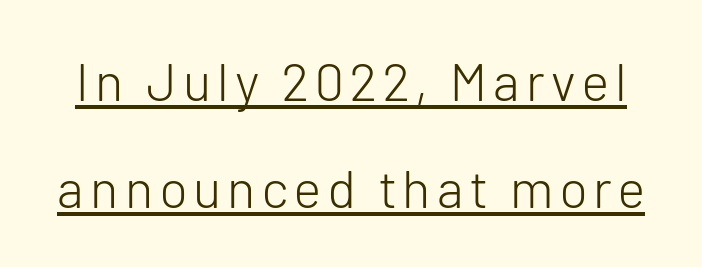
Q: Is the text bold? A: No.
Q: Is the text italic (slanted)? A: No, it is upright.
Q: Is the typeface a serif or a sans-serif typeface? A: Sans-serif.
Q: Is the text underlined? A: Yes.
Q: Is the spacing between lines tight, normal or loose? A: Loose.
Q: Width (condensed, normal, or wide)? A: Normal.
Q: Stroke contrast? A: Low.
Q: x-height? A: Medium.
Q: Monospaced? A: No.
